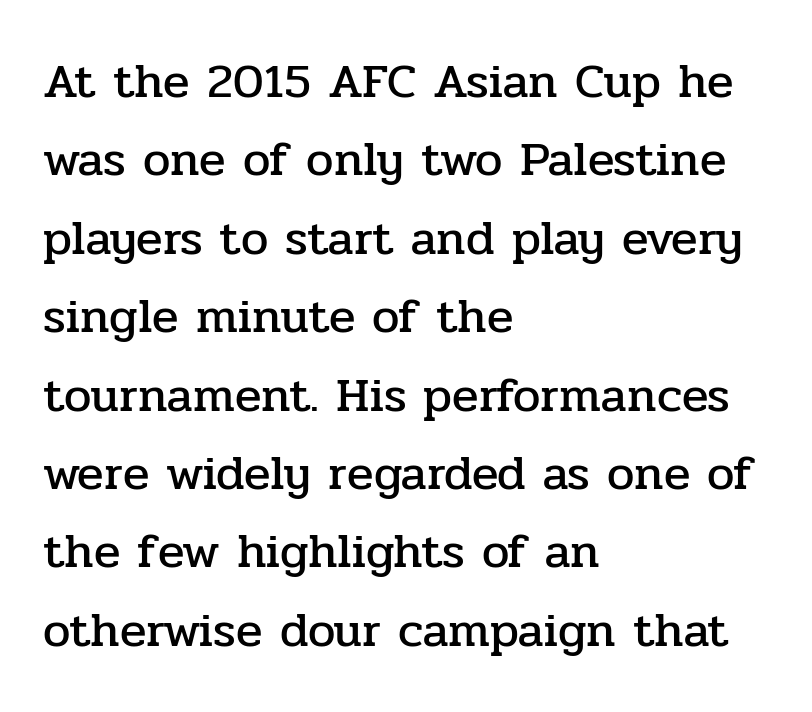
The image shows 49 px serif type, upright; set left-aligned, normal line spacing (1.6x), normal letter spacing, not underlined; low stroke contrast and a medium x-height.
